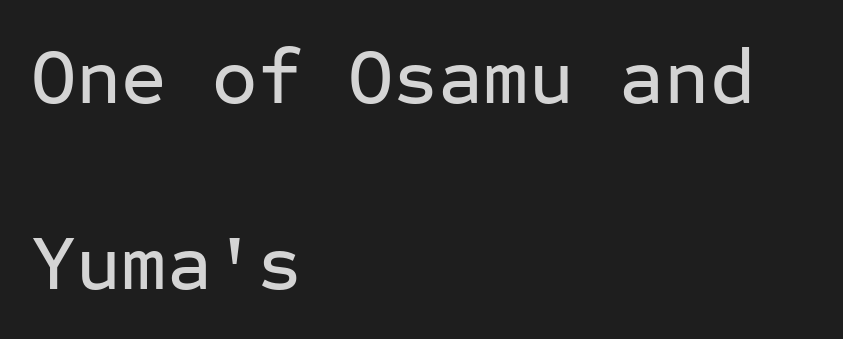
Here the designer chose a console-style face with uniform glyph widths. What stands out about the letter spacing? Nothing — it is the standard amount. Any mark beneath the type? The region is blank. This is roman type, the default non-slanted kind. The rag falls on the right side of this text block. Honestly, the rows look like they've been pulled way apart.
